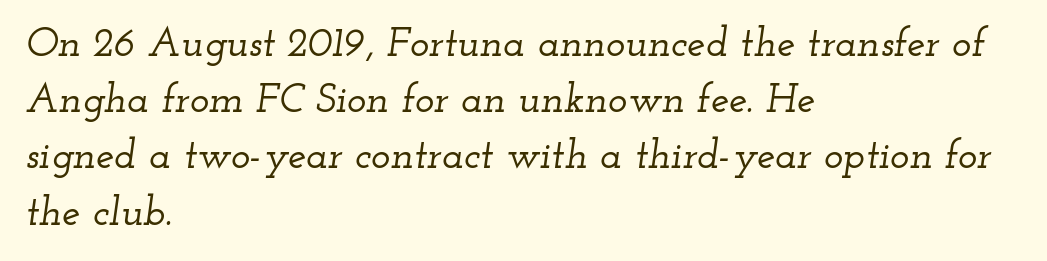
Q: Is the text italic (slanted)? A: Yes, it leans right by about 12 degrees.
Q: Is the typeface a serif or a sans-serif typeface? A: Serif.
Q: Is the text underlined? A: No.
Q: How is the paragraph aligned? A: Left-aligned.
Q: Is the spacing between letters normal or unusually wide? A: Normal.
Q: Is the spacing between lines tight, normal or loose? A: Normal.
Q: Width (condensed, normal, or wide)? A: Wide.
Q: Stroke contrast? A: Low.
Q: x-height? A: Small.
Q: Monospaced? A: No.
